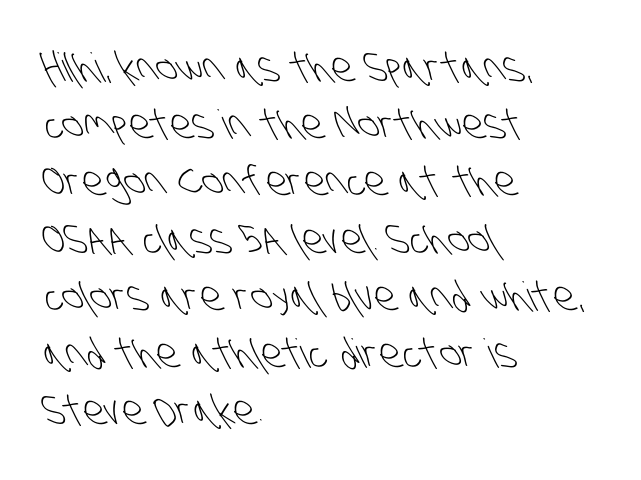
The image shows 40 px light, condensed sans-serif type; set left-aligned, normal line spacing (1.43x), normal letter spacing, not underlined; low stroke contrast and a large x-height.
